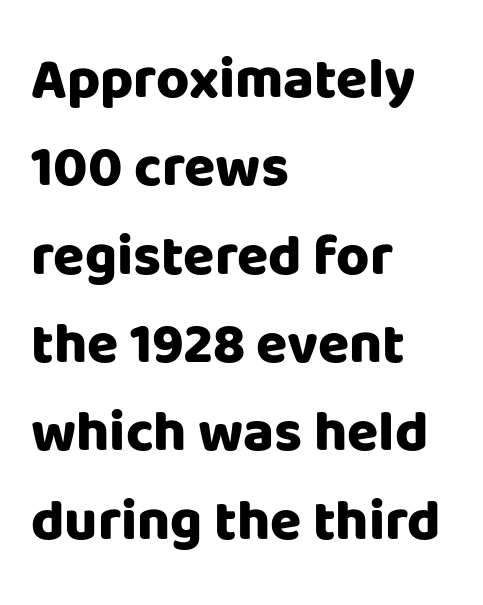
Q: Is the text bold? A: Yes.
Q: Is the text italic (slanted)? A: No, it is upright.
Q: Is the typeface a serif or a sans-serif typeface? A: Sans-serif.
Q: Is the text underlined? A: No.
Q: How is the paragraph aligned? A: Left-aligned.
Q: Is the spacing between letters normal or unusually wide? A: Normal.
Q: Is the spacing between lines tight, normal or loose? A: Normal.
Q: Width (condensed, normal, or wide)? A: Normal.
Q: Stroke contrast? A: Low.
Q: x-height? A: Large.
Q: Monospaced? A: No.
